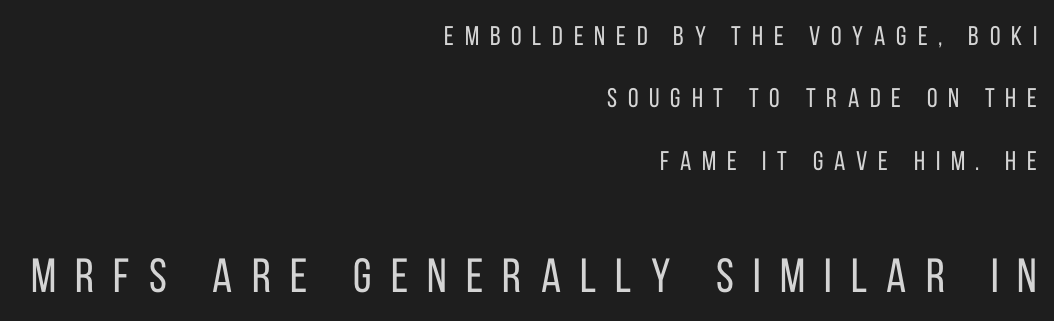
The image shows 48 px regular-weight, condensed sans-serif type, upright; set right-aligned, loose line spacing (2.31x), unusually wide letter spacing (+0.4 em), not underlined; the second (bottom) block is 1.78x larger; low stroke contrast and a large x-height.
